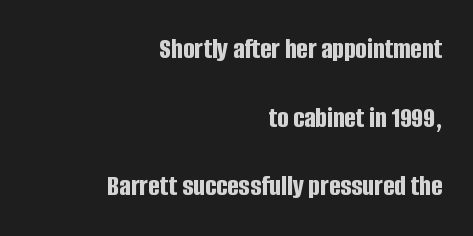
The image shows 30 px bold, condensed sans-serif type, upright; set right-aligned, loose line spacing (2.29x), normal letter spacing, not underlined; low stroke contrast and a large x-height.
